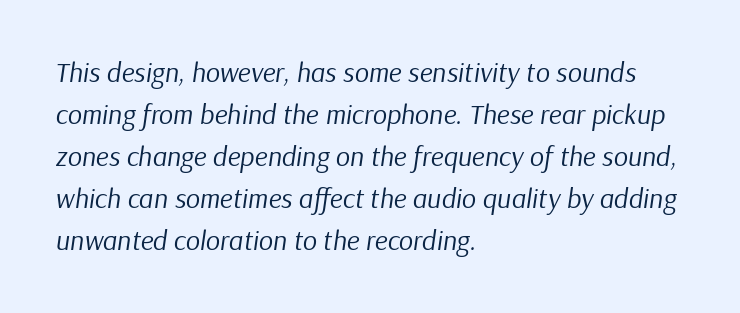
Is the type heavy? It reads as light-to-regular instead. Quick note: underline off. Alignment: flush left. Spacing verdict: proportional, widths tailored to each character. The lines sit at an ordinary, default distance from one another. The rendering applies a slant to the glyphs.
